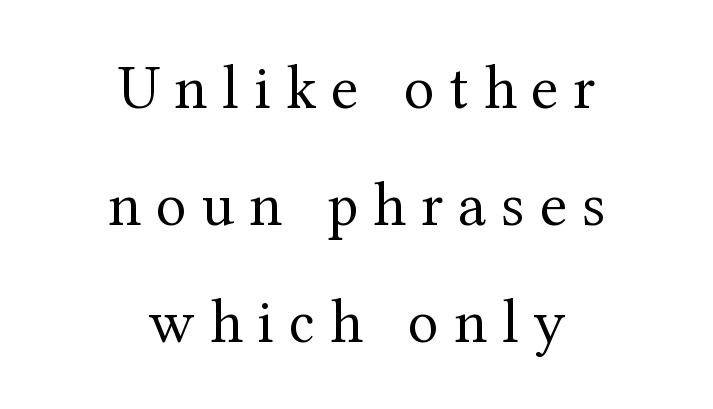
The image shows 63 px regular-weight serif type, upright; set centered, line spacing 1.86x, unusually wide letter spacing (+0.24 em), not underlined; medium stroke contrast and a medium x-height.
